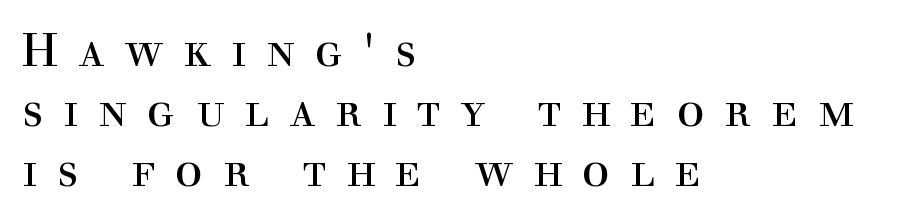
The image shows 46 px regular-weight serif type, upright; set left-aligned, normal line spacing (1.3x), unusually wide letter spacing (+0.43 em), not underlined; a medium x-height.
